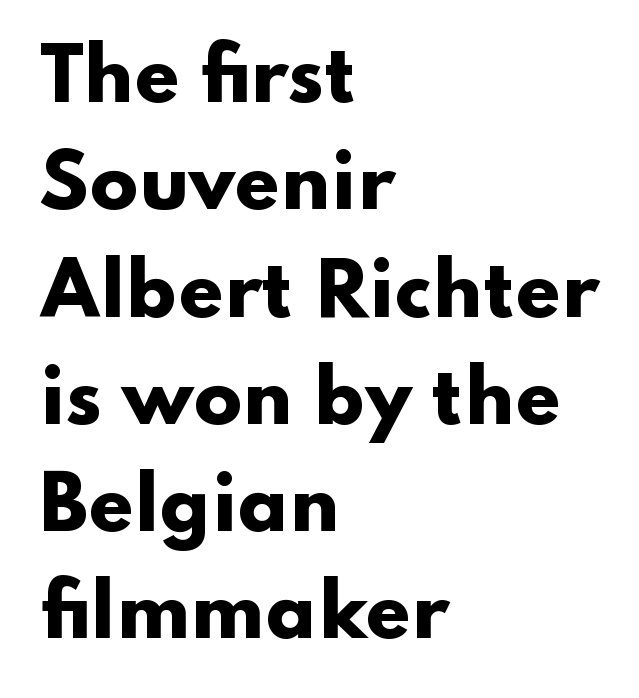
The image shows 72 px heavy, wide sans-serif type, upright; set left-aligned, normal line spacing (1.49x), normal letter spacing, not underlined; low stroke contrast and a small x-height.
